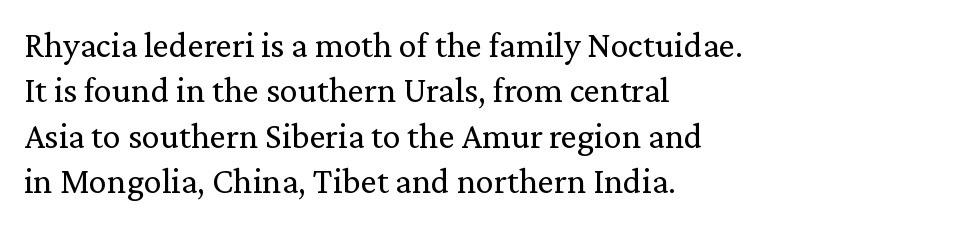
{"serif": "yes", "italic": "no", "bold": "no", "weight": "regular", "width": "normal", "stroke_contrast": "medium", "x_height": "medium", "monospaced": "no", "underline": "no", "align": "left", "line_spacing": "normal", "line_spacing_ratio": 1.26, "letter_spacing": "normal", "letter_spacing_em": 0.0, "glyph_px": 36}
